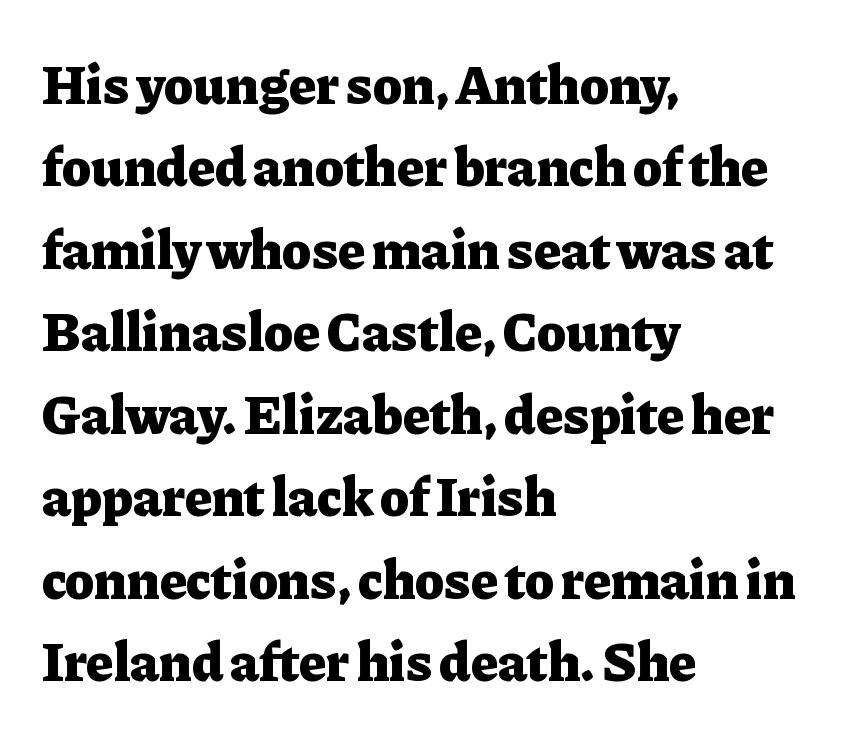
The image shows 55 px heavy serif type, upright; set left-aligned, normal line spacing (1.5x), normal letter spacing, not underlined; low stroke contrast and a medium x-height.
